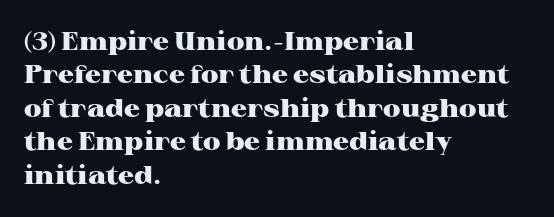
The image shows 25 px bold type, upright; set left-aligned, normal line spacing (1.34x), normal letter spacing, not underlined.
